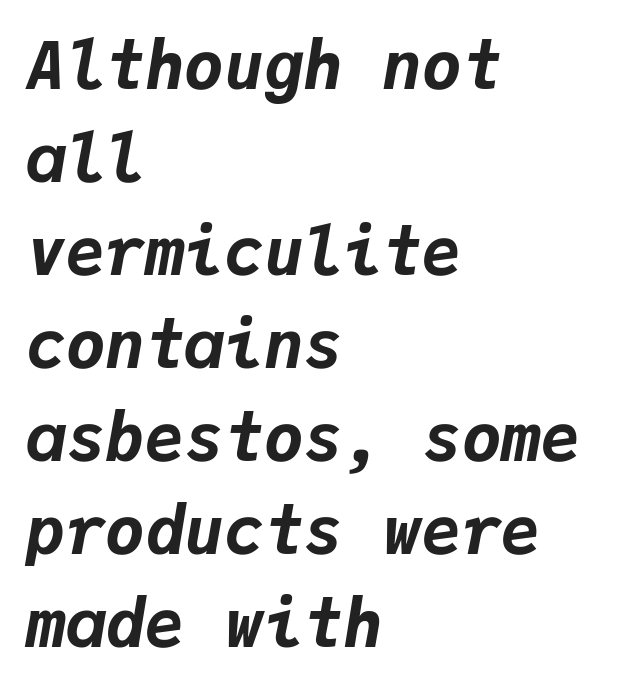
The image shows 66 px bold type, italic (leaning right), monospaced; set left-aligned, normal line spacing (1.41x), normal letter spacing, not underlined; low stroke contrast and a medium x-height.
